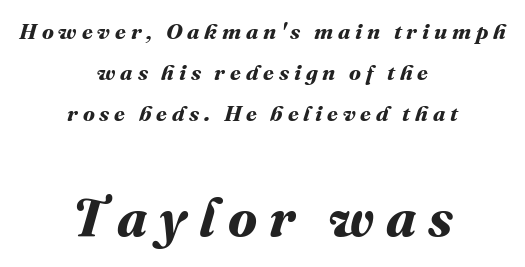
Q: Is the text bold? A: Yes.
Q: Is the text underlined? A: No.
Q: How is the paragraph aligned? A: Centered.
Q: Is the spacing between letters normal or unusually wide? A: Unusually wide.
Q: Which block of text is set in a larger size, the first (top) or the second (bottom)? A: The second (bottom) one.
Q: Width (condensed, normal, or wide)? A: Normal.
Q: Stroke contrast? A: Medium.
Q: x-height? A: Medium.
Q: Monospaced? A: No.
